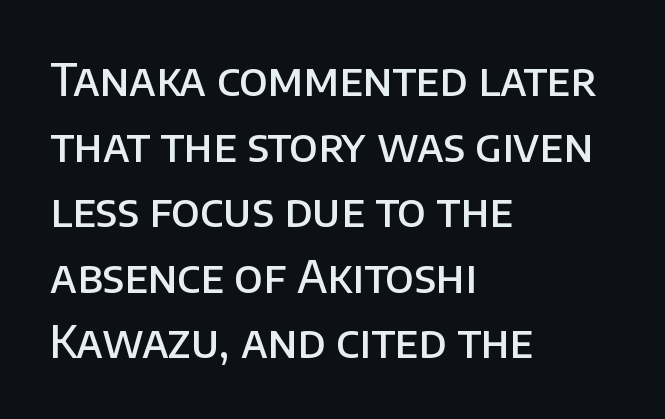
Designer's note — italics off, roman on. Baseline-to-baseline distance is the conventional proportion of letter height. Does the weight exceed regular? Yes, but only to semibold. Think of a printed novel: that variable character pitch is what you see here. Glyph-to-glyph distance matches everyday printed text.
